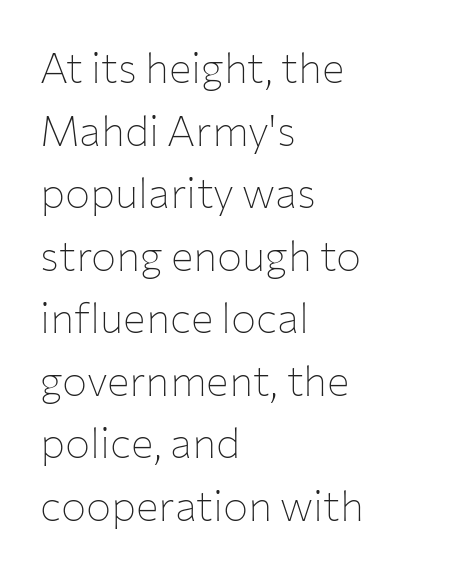
Q: Is the text bold? A: No.
Q: Is the text italic (slanted)? A: No, it is upright.
Q: Is the typeface a serif or a sans-serif typeface? A: Sans-serif.
Q: Is the text underlined? A: No.
Q: How is the paragraph aligned? A: Left-aligned.
Q: Is the spacing between letters normal or unusually wide? A: Normal.
Q: Is the spacing between lines tight, normal or loose? A: Normal.
Q: Width (condensed, normal, or wide)? A: Normal.
Q: Stroke contrast? A: Low.
Q: x-height? A: Medium.
Q: Monospaced? A: No.
